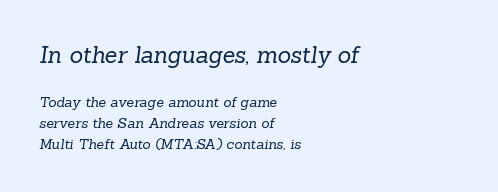
Honestly, there is no underline to notice here at all. Nothing unusual about the tracking: characters are spaced as the font intends. The space between consecutive lines is moderate. Heaviness? Minimal to ordinary, like unemphasized prose. This sample is left-justified, so line endings fall wherever the words run out.
